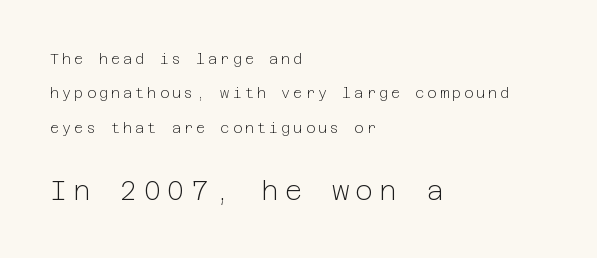
The image shows 27 px text type, upright; set left-aligned, loose line spacing (2.45x), unusually wide letter spacing (+0.22 em), not underlined; the second (bottom) block is 1.93x larger.
